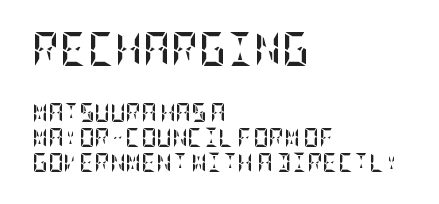
{"italic": "no", "bold": "yes", "weight": "semibold", "width": "condensed", "stroke_contrast": "low", "x_height": "large", "underline": "no", "align": "left", "line_spacing": "normal", "line_spacing_ratio": 1.3, "letter_spacing": "normal", "letter_spacing_em": 0.0, "larger_block": "first", "size_ratio": 1.79, "glyph_px": 34}
